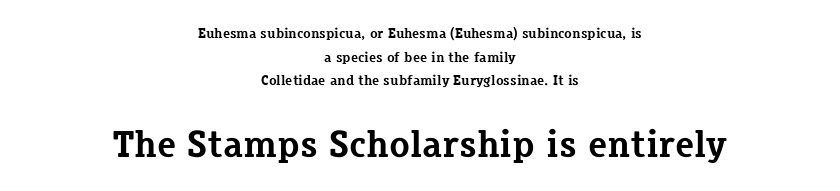
Q: Is the text bold? A: Yes.
Q: Is the text italic (slanted)? A: No, it is upright.
Q: Is the typeface a serif or a sans-serif typeface? A: Serif.
Q: Is the text underlined? A: No.
Q: How is the paragraph aligned? A: Centered.
Q: Is the spacing between letters normal or unusually wide? A: Normal.
Q: Is the spacing between lines tight, normal or loose? A: Normal.
Q: Which block of text is set in a larger size, the first (top) or the second (bottom)? A: The second (bottom) one.
Q: Width (condensed, normal, or wide)? A: Normal.
Q: Stroke contrast? A: Low.
Q: x-height? A: Medium.
Q: Monospaced? A: No.
